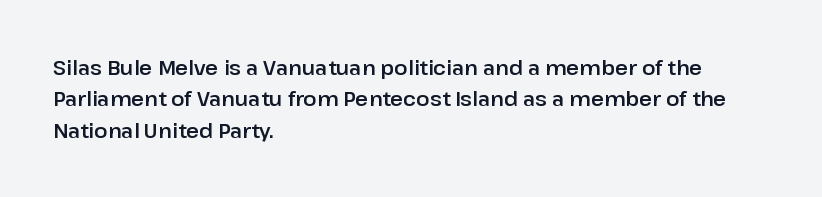
The image shows 20 px text type, upright; set left-aligned, normal line spacing (1.57x), normal letter spacing, not underlined.
